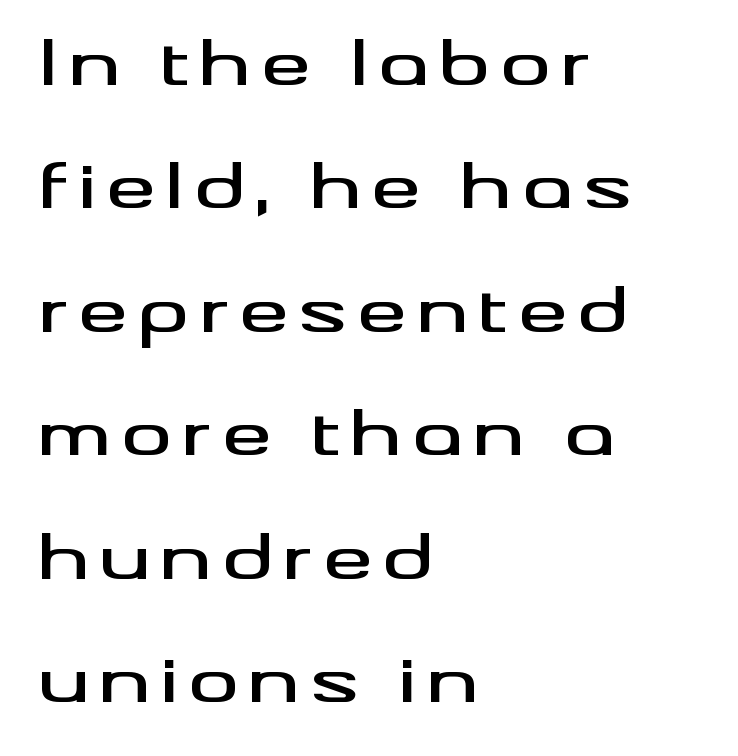
The image shows 62 px wide sans-serif type, upright; set left-aligned, loose line spacing (1.99x), not underlined; medium stroke contrast and a small x-height.
